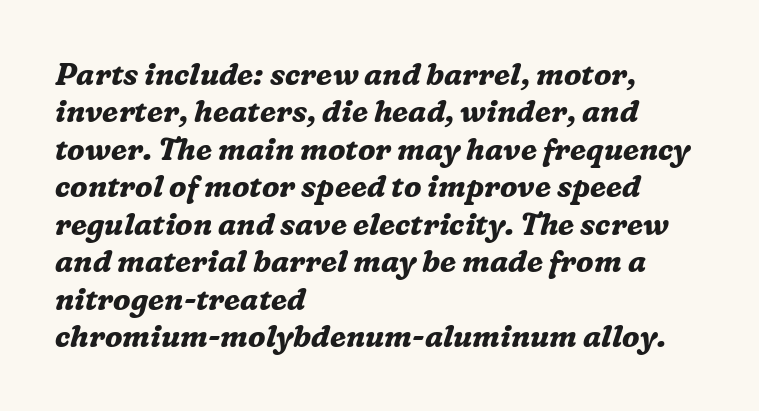
The image shows 30 px bold serif type, italic (leaning right); set left-aligned, normal line spacing (1.25x), normal letter spacing, not underlined; medium stroke contrast and a medium x-height.
